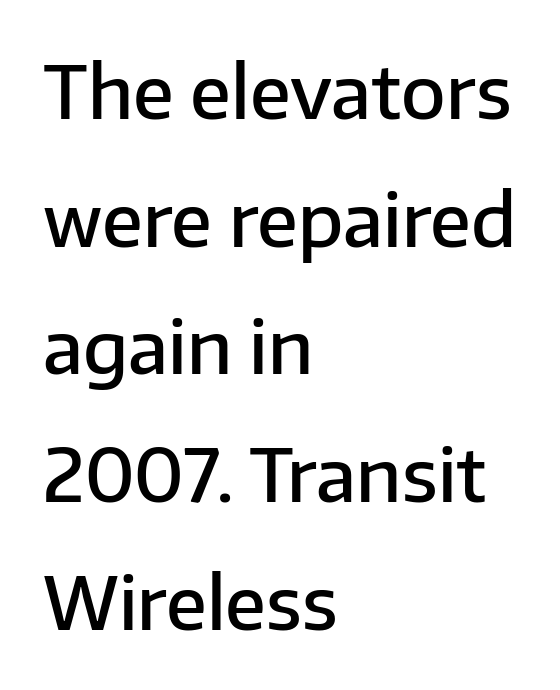
{"serif": "no", "italic": "no", "bold": "semi", "weight": "semibold", "width": "normal", "stroke_contrast": "low", "x_height": "medium", "monospaced": "no", "underline": "no", "align": "left", "line_spacing_ratio": 1.75, "letter_spacing": "normal", "letter_spacing_em": 0.0, "glyph_px": 73}
